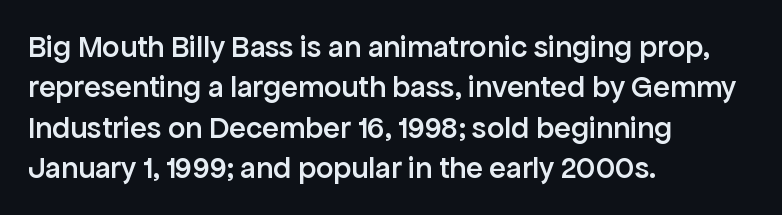
Q: Is the text bold? A: Semi-bold.
Q: Is the text italic (slanted)? A: No, it is upright.
Q: Is the typeface a serif or a sans-serif typeface? A: Sans-serif.
Q: Is the text underlined? A: No.
Q: How is the paragraph aligned? A: Left-aligned.
Q: Is the spacing between letters normal or unusually wide? A: Normal.
Q: Is the spacing between lines tight, normal or loose? A: Normal.
Q: Width (condensed, normal, or wide)? A: Normal.
Q: Stroke contrast? A: Low.
Q: x-height? A: Medium.
Q: Monospaced? A: No.
